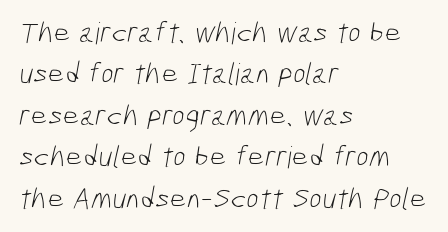
{"serif": "no", "bold": "no", "weight": "light", "width": "condensed", "stroke_contrast": "low", "x_height": "medium", "monospaced": "no", "underline": "no", "align": "left", "line_spacing": "normal", "line_spacing_ratio": 1.38, "letter_spacing": "normal", "letter_spacing_em": 0.0, "glyph_px": 30}
